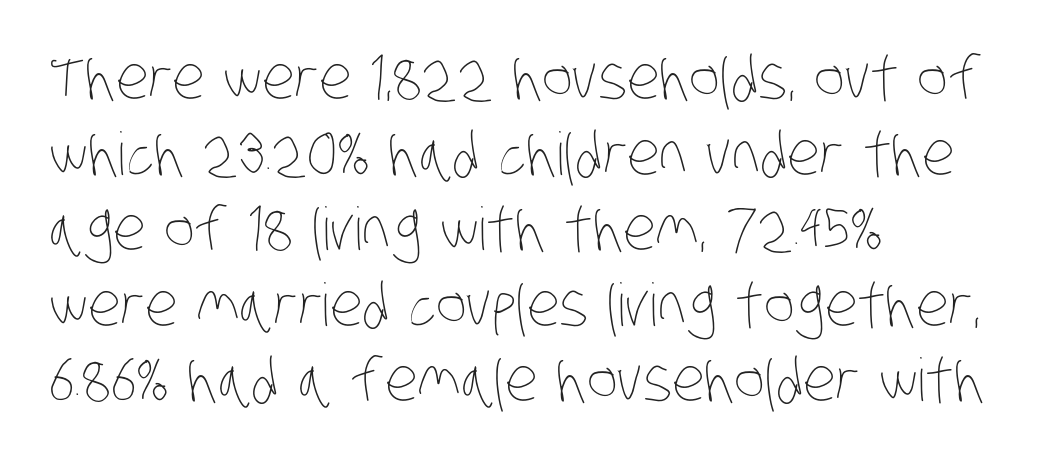
The glyphs are unaccompanied by any horizontal stroke below them. The lines in this sample share a left origin and differ only in where they stop. No letter is thick-stroked: the sample isn't bold. This rendering leaves character spacing at its baseline value. Is there much room between lines? A standard amount, neither cramped nor airy.
